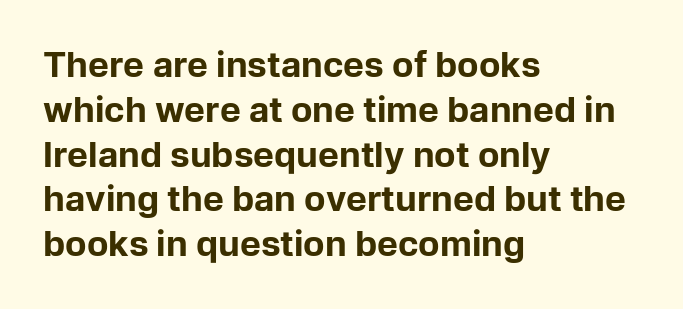
{"serif": "no", "italic": "no", "bold": "yes", "weight": "bold", "width": "normal", "stroke_contrast": "low", "x_height": "medium", "monospaced": "no", "underline": "no", "align": "left", "line_spacing": "normal", "line_spacing_ratio": 1.28, "letter_spacing": "normal", "letter_spacing_em": 0.0, "glyph_px": 35}
